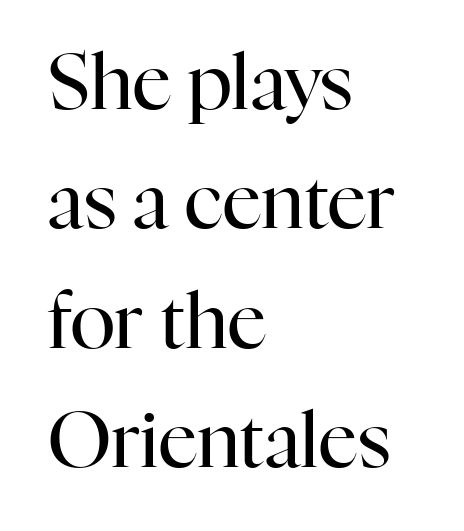
Leftover space on each line is placed entirely after the last word. Note the varied advance widths — an 'i' is clearly narrower than an 'm'. Successive baselines arrive at the customary interval. These lines are composed in type with serifs. Vertical stems look standard width or narrower in stroke. The passage shown is not underscored anywhere.
